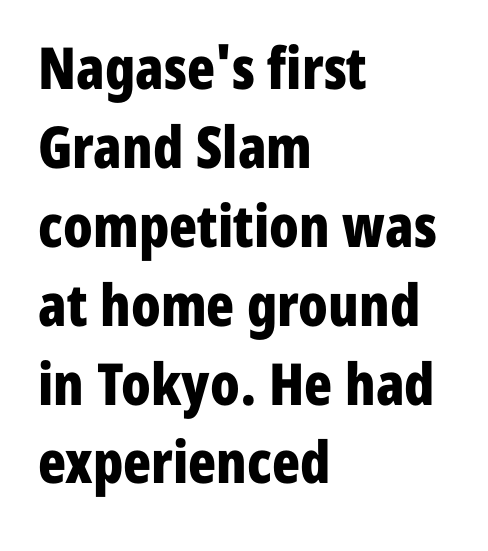
The image shows 58 px bold, condensed sans-serif type, upright; set left-aligned, normal line spacing (1.36x), normal letter spacing, not underlined; low stroke contrast and a medium x-height.
